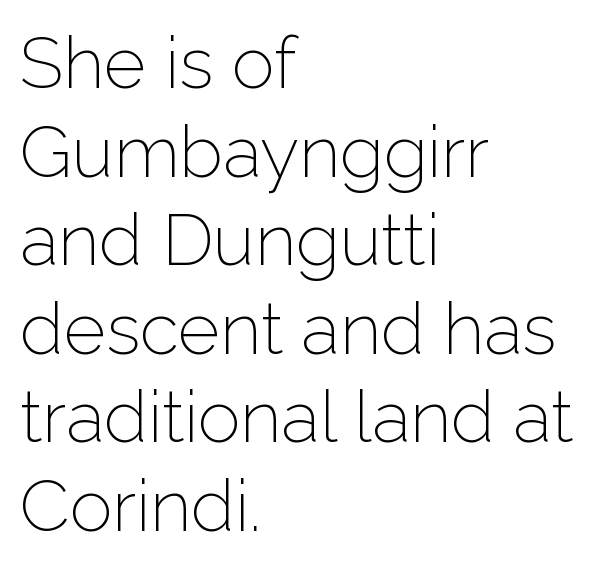
The image shows 72 px light sans-serif type, upright; set left-aligned, line spacing 1.23x, normal letter spacing, not underlined; low stroke contrast and a medium x-height.
